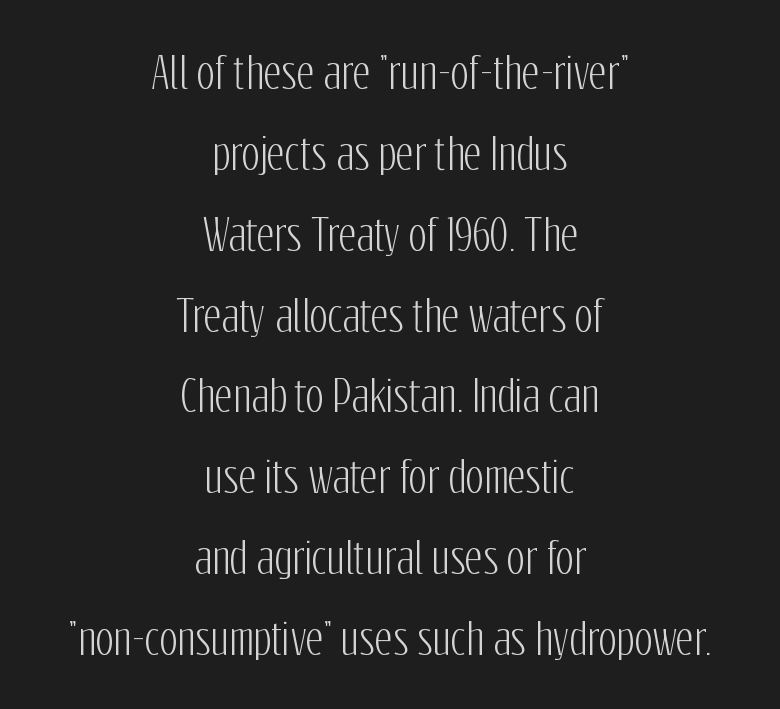
The image shows 43 px condensed sans-serif type, upright; set centered, line spacing 1.88x, normal letter spacing, not underlined; low stroke contrast and a medium x-height.
